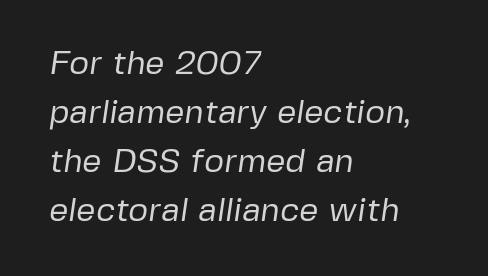
The image shows 34 px regular-weight sans-serif type; set left-aligned, normal line spacing (1.44x), normal letter spacing, not underlined; low stroke contrast and a medium x-height.
